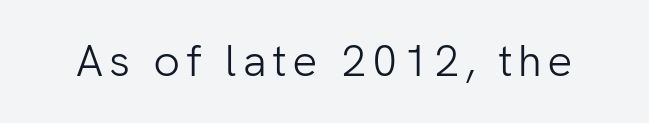
The image shows 44 px light sans-serif type, upright; set not underlined; low stroke contrast and a medium x-height.
